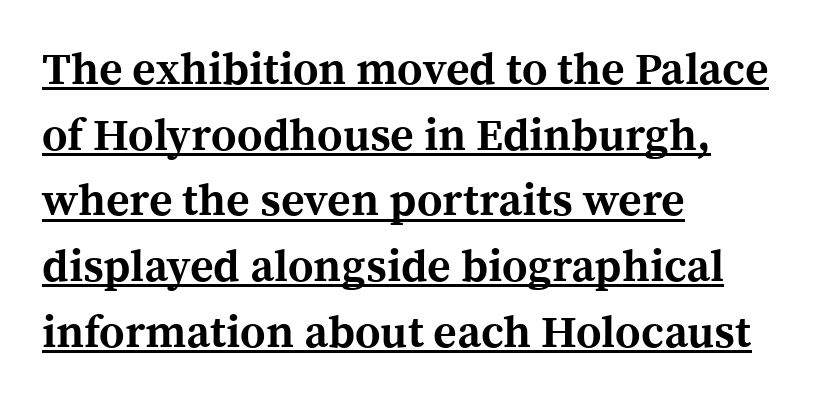
The glyphs have the mass of a bold cut. Here the designer chose a conventional face with non-uniform glyph widths. The lines in this sample share a left origin and differ only in where they stop. A rule runs beneath these lines of type.
